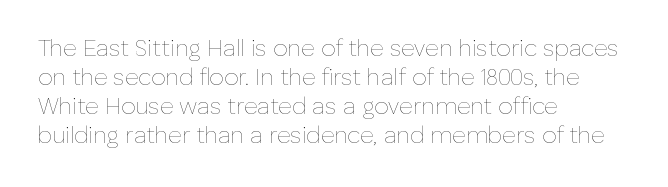
The image shows 23 px text type, upright; set left-aligned, normal line spacing (1.26x), normal letter spacing, not underlined.
